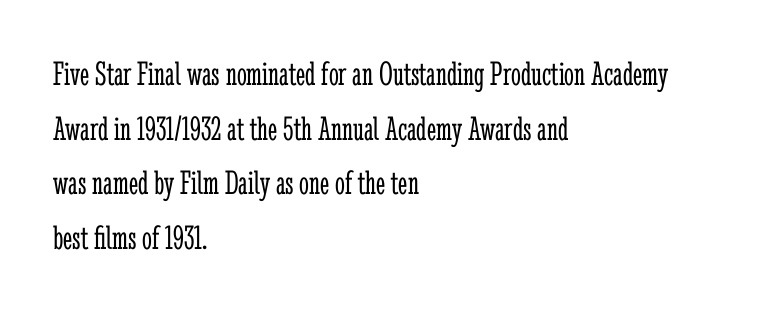
Q: Is the text bold? A: No.
Q: Is the text italic (slanted)? A: No, it is upright.
Q: Is the typeface a serif or a sans-serif typeface? A: Serif.
Q: Is the text underlined? A: No.
Q: How is the paragraph aligned? A: Left-aligned.
Q: Is the spacing between letters normal or unusually wide? A: Normal.
Q: Is the spacing between lines tight, normal or loose? A: Normal.
Q: Width (condensed, normal, or wide)? A: Condensed.
Q: Stroke contrast? A: Low.
Q: x-height? A: Medium.
Q: Monospaced? A: No.
